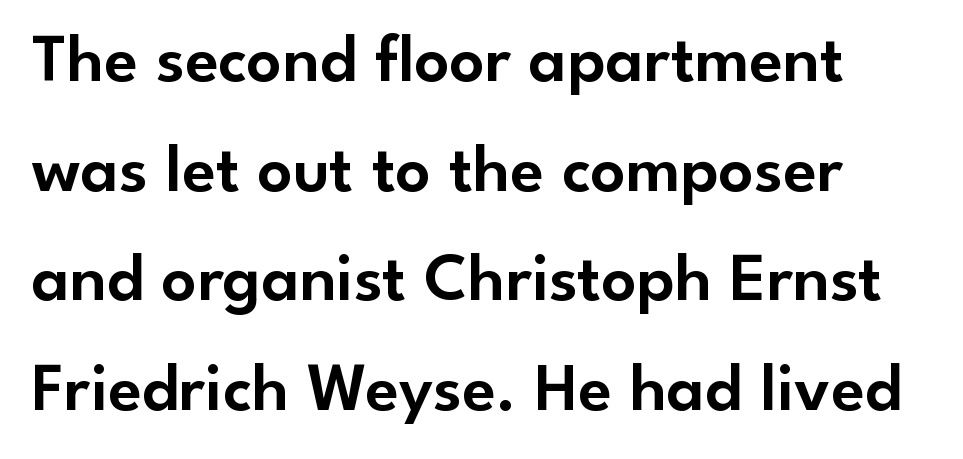
{"serif": "no", "italic": "no", "width": "normal", "stroke_contrast": "low", "x_height": "small", "monospaced": "no", "underline": "no", "line_spacing": "normal", "line_spacing_ratio": 1.59, "letter_spacing": "normal", "letter_spacing_em": 0.0, "glyph_px": 69}
